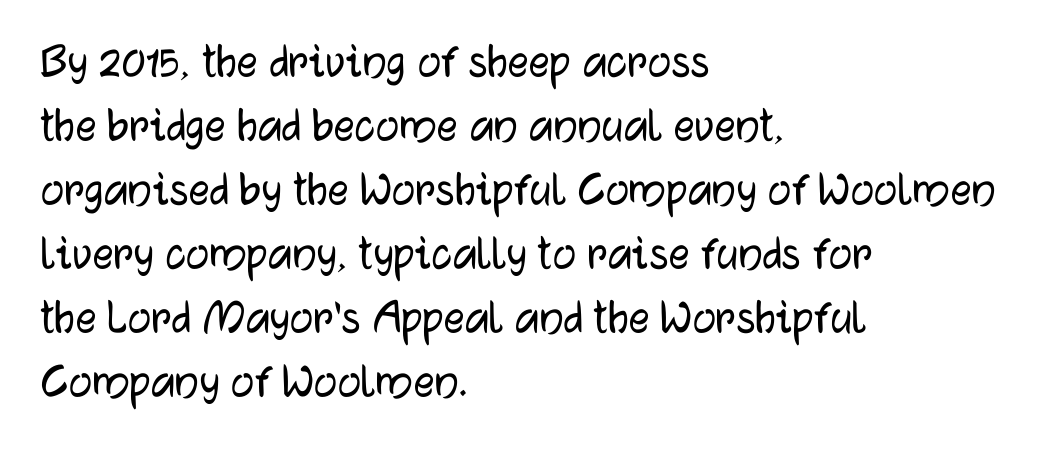
The image shows 52 px sans-serif type, upright; set left-aligned, line spacing 1.23x, normal letter spacing, not underlined; low stroke contrast and a medium x-height.
